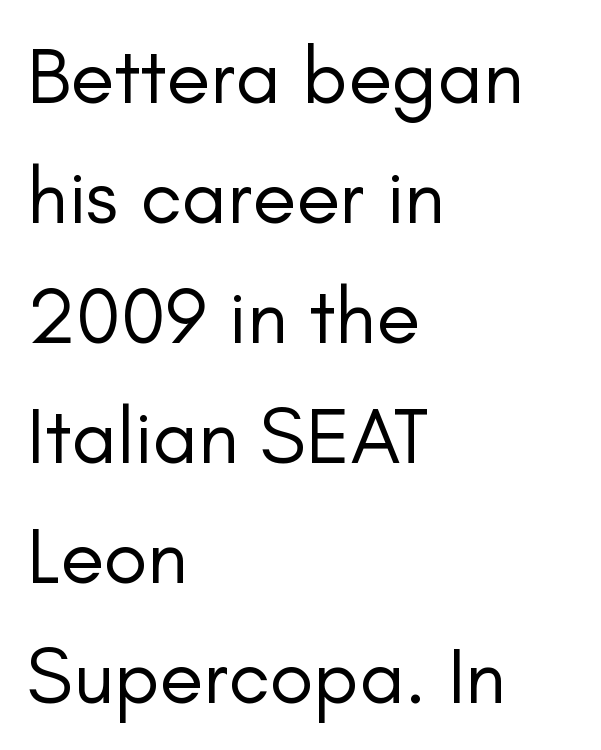
{"serif": "no", "italic": "no", "bold": "no", "weight": "regular", "width": "normal", "stroke_contrast": "low", "x_height": "small", "monospaced": "no", "underline": "no", "align": "left", "line_spacing": "normal", "line_spacing_ratio": 1.5, "letter_spacing": "normal", "letter_spacing_em": 0.0, "glyph_px": 80}
